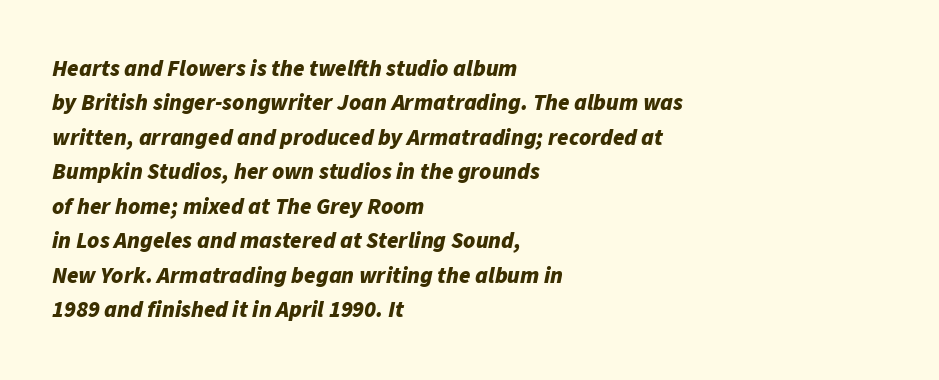
Tracking value appears to be zero — textbook default spacing. The lines are quadded left. The block of text has a typical density, with ordinary space between rows. Only glyphs here, with clear space below each row. Is the type bold? Yes — the strokes are clearly thick and heavy.
